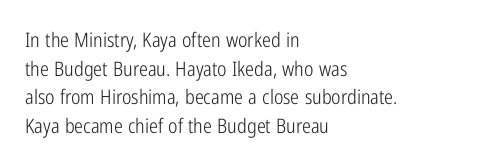
The image shows 20 px text type, upright; set left-aligned, normal line spacing (1.43x), normal letter spacing, not underlined.
